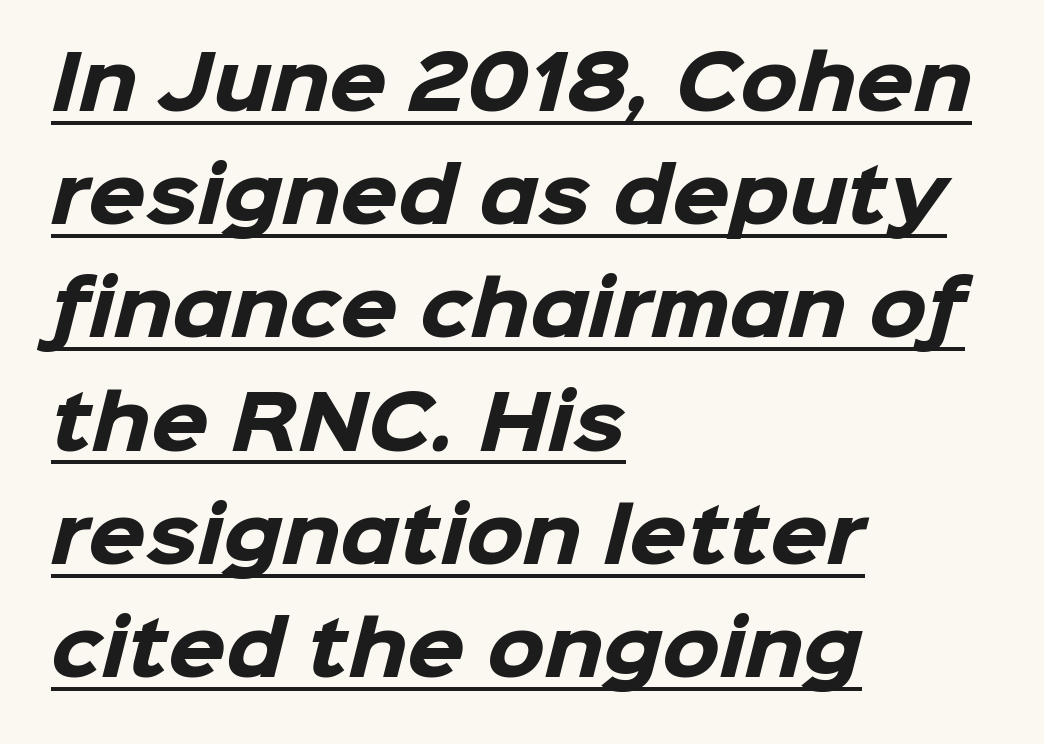
On the weight axis this lands at bold, roughly 700. Horizontally, the lines are justified to the leading edge only. Spacing verdict: proportional, widths tailored to each character. Regular leading. Look at the tracking — it's just the regular setting, nothing added.
